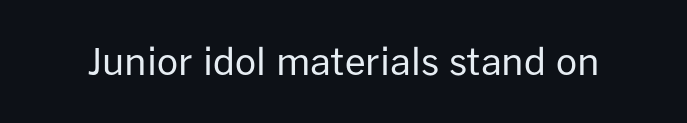
Q: Is the text bold? A: No.
Q: Is the text italic (slanted)? A: No, it is upright.
Q: Is the typeface a serif or a sans-serif typeface? A: Sans-serif.
Q: Is the text underlined? A: No.
Q: Is the spacing between letters normal or unusually wide? A: Normal.
Q: Width (condensed, normal, or wide)? A: Normal.
Q: Stroke contrast? A: Low.
Q: x-height? A: Medium.
Q: Monospaced? A: No.
